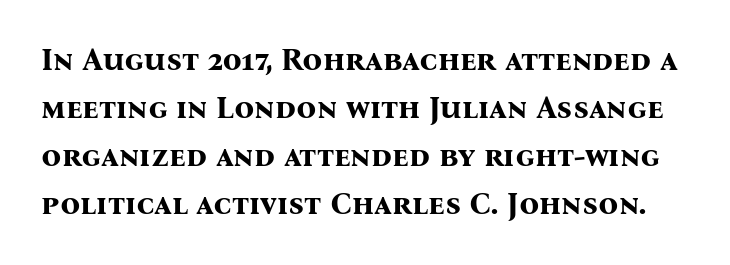
Q: Is the text bold? A: Yes.
Q: Is the text italic (slanted)? A: No, it is upright.
Q: Is the typeface a serif or a sans-serif typeface? A: Serif.
Q: Is the text underlined? A: No.
Q: Is the spacing between letters normal or unusually wide? A: Normal.
Q: Is the spacing between lines tight, normal or loose? A: Normal.
Q: Width (condensed, normal, or wide)? A: Normal.
Q: Stroke contrast? A: Medium.
Q: x-height? A: Medium.
Q: Monospaced? A: No.
